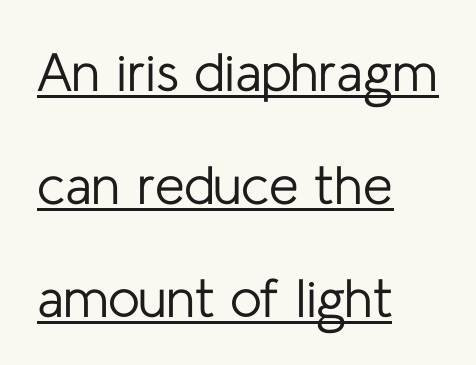
Does the copy run flush right? No — it runs flush left. The rendering shows plain stroke endings on the letterforms — a sans-serif design. This sample uses plain, unmodified letter spacing. The face used here is proportionally spaced, like ordinary book or web type. The characters are drawn with everyday or finer stroke widths. Notice the wide empty band between every row — that's loose leading.
